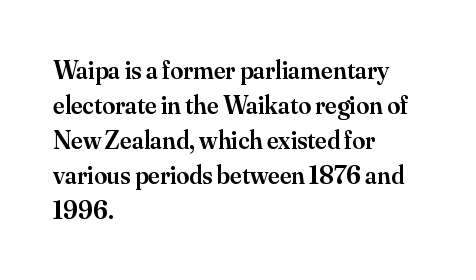
Q: Is the text bold? A: Semi-bold.
Q: Is the text italic (slanted)? A: No, it is upright.
Q: Is the text underlined? A: No.
Q: How is the paragraph aligned? A: Left-aligned.
Q: Is the spacing between letters normal or unusually wide? A: Normal.
Q: Is the spacing between lines tight, normal or loose? A: Normal.
